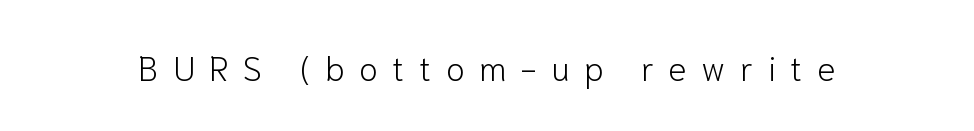
The image shows 34 px light sans-serif type, upright; set unusually wide letter spacing (+0.43 em), not underlined; low stroke contrast and a medium x-height.
